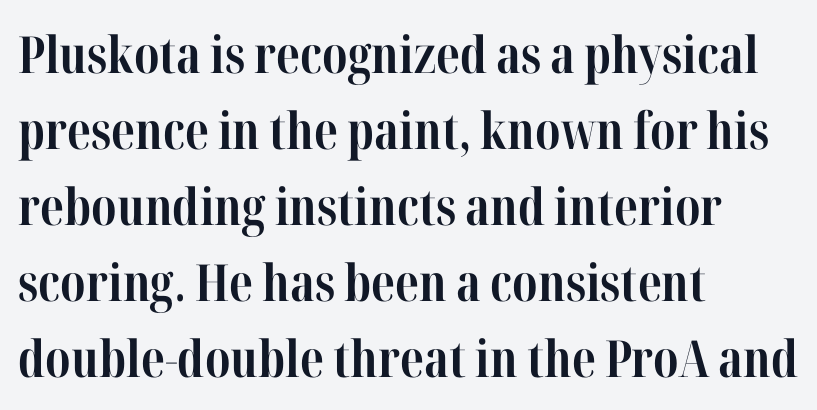
The rendering anchors every line to the left-hand side. A serif font was chosen for this passage. Spacing between characters is what you'd get straight out of the box. Proportional: the letters do not fall into vertical columns. The passage shown is not underscored anywhere. One glance says typical: line gaps are just what's usual.
